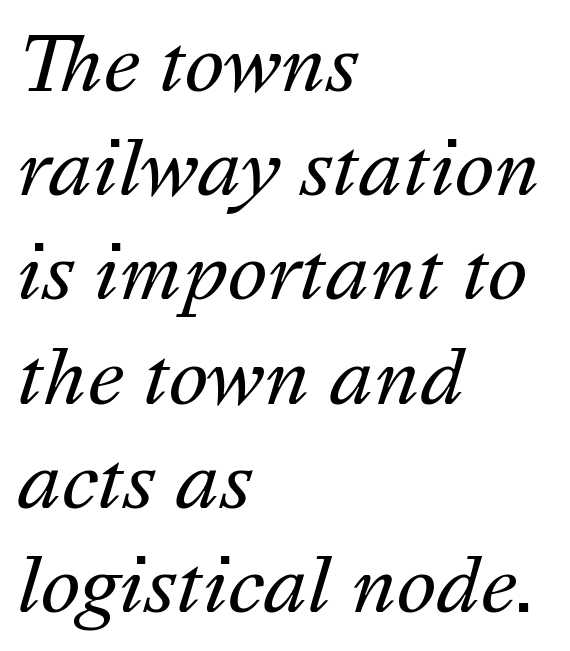
{"italic": "yes", "lean": "right", "slant_degrees": 16, "bold": "no", "weight": "regular", "width": "normal", "stroke_contrast": "medium", "x_height": "medium", "monospaced": "no", "underline": "no", "align": "left", "line_spacing": "normal", "line_spacing_ratio": 1.39, "letter_spacing": "normal", "letter_spacing_em": 0.0, "glyph_px": 75}
